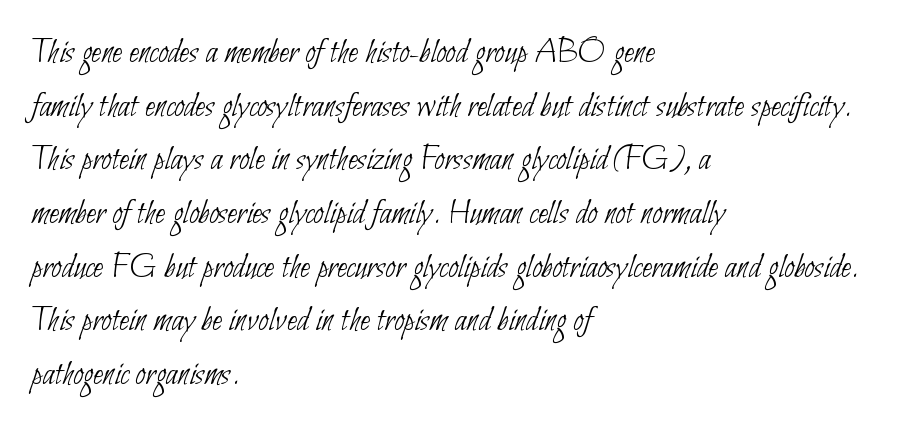
How are the letters spaced? Ordinarily, with no added tracking. Successive baselines arrive at the customary interval. The font sits on the lighter half of the weight spectrum, regular included. Beneath every word, the page is bare.
